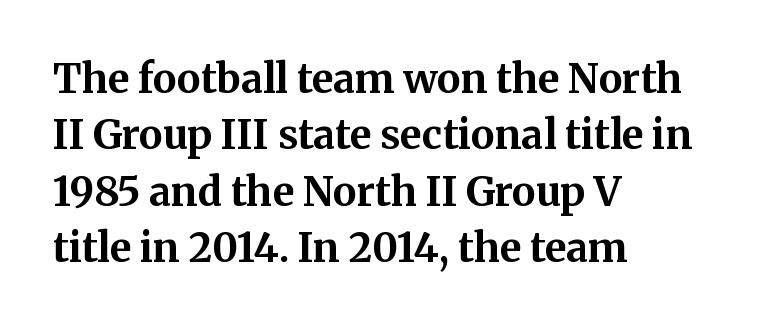
The glyphs are unaccompanied by any horizontal stroke below them. The face used here is seriffed, in the tradition of book romans. Is this a fixed-width face? No — the glyphs have proportional, varying widths. You'd pick this weight for a headline — it's a proper bold.
